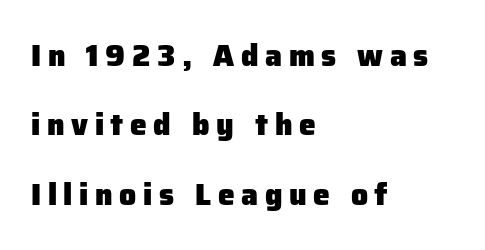
{"serif": "no", "italic": "no", "bold": "yes", "weight": "heavy", "width": "normal", "stroke_contrast": "low", "x_height": "medium", "monospaced": "no", "underline": "no", "align": "left", "line_spacing": "loose", "line_spacing_ratio": 2.31, "letter_spacing": "wide", "letter_spacing_em": 0.22, "glyph_px": 30}
